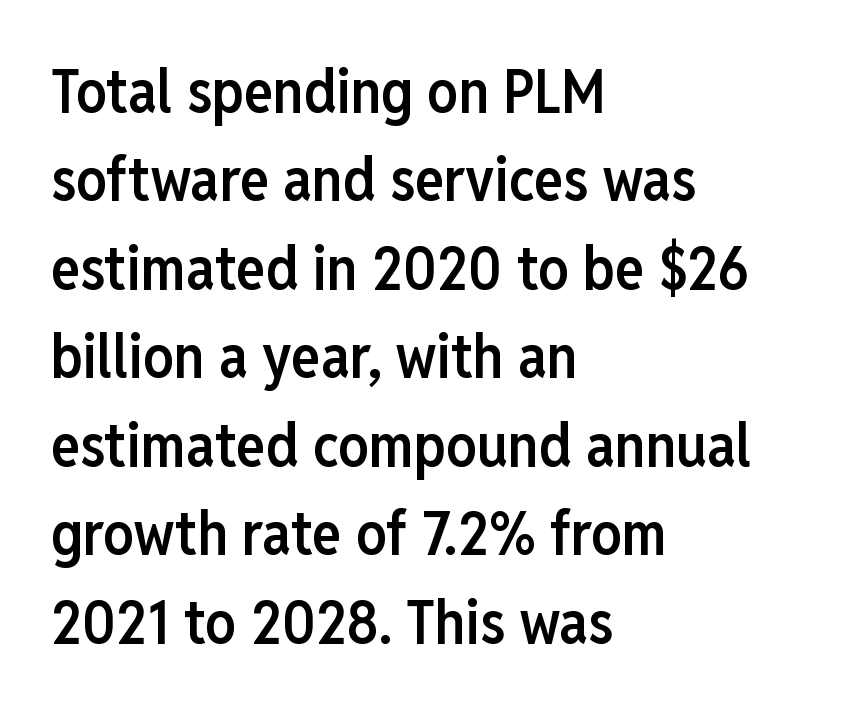
Q: Is the text bold? A: Semi-bold.
Q: Is the text italic (slanted)? A: No, it is upright.
Q: Is the typeface a serif or a sans-serif typeface? A: Sans-serif.
Q: Is the text underlined? A: No.
Q: How is the paragraph aligned? A: Left-aligned.
Q: Is the spacing between letters normal or unusually wide? A: Normal.
Q: Is the spacing between lines tight, normal or loose? A: Normal.
Q: Width (condensed, normal, or wide)? A: Condensed.
Q: Stroke contrast? A: Low.
Q: x-height? A: Medium.
Q: Monospaced? A: No.
